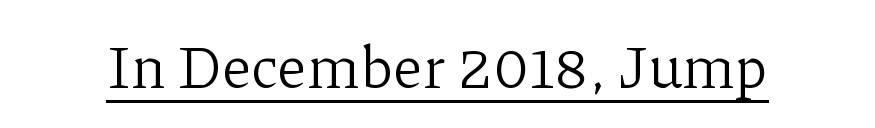
The image shows 60 px light serif type, upright; set normal letter spacing, underlined; low stroke contrast and a medium x-height.
